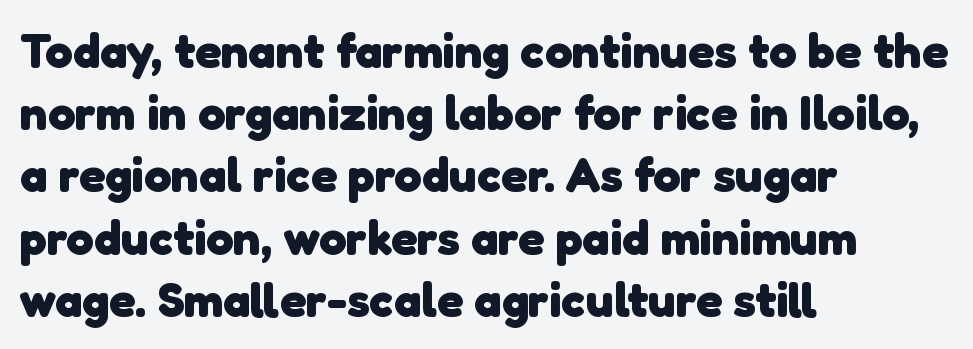
Q: Is the text bold? A: Yes.
Q: Is the typeface a serif or a sans-serif typeface? A: Sans-serif.
Q: Is the text underlined? A: No.
Q: How is the paragraph aligned? A: Left-aligned.
Q: Is the spacing between letters normal or unusually wide? A: Normal.
Q: Is the spacing between lines tight, normal or loose? A: Normal.
Q: Width (condensed, normal, or wide)? A: Normal.
Q: Stroke contrast? A: Low.
Q: x-height? A: Medium.
Q: Monospaced? A: No.
